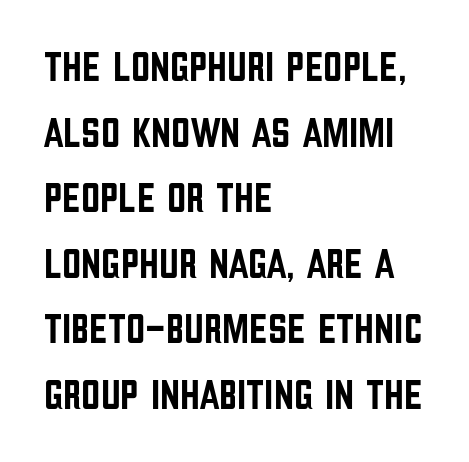
The image shows 42 px condensed sans-serif type, upright; set left-aligned, normal line spacing (1.56x), normal letter spacing, not underlined; low stroke contrast and a large x-height.
